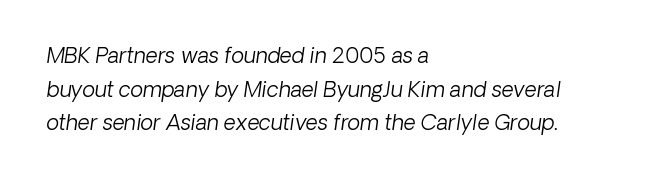
{"bold": "no", "underline": "no", "align": "left", "line_spacing": "normal", "line_spacing_ratio": 1.6, "letter_spacing": "normal", "letter_spacing_em": 0.0, "glyph_px": 21}
